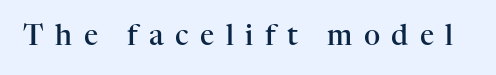
{"serif": "yes", "italic": "no", "bold": "semi", "weight": "semibold", "width": "normal", "stroke_contrast": "high", "x_height": "medium", "monospaced": "no", "underline": "no", "letter_spacing": "wide", "letter_spacing_em": 0.41, "glyph_px": 28}
